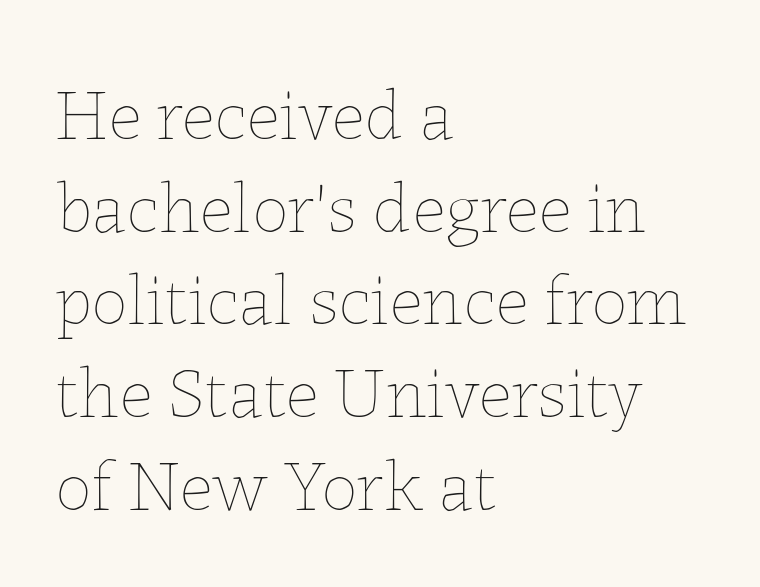
The image shows 73 px thin type, upright; set left-aligned, normal line spacing (1.27x), normal letter spacing, not underlined; low stroke contrast and a medium x-height.
